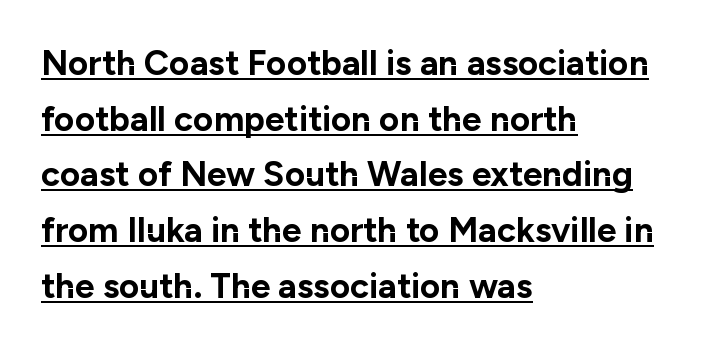
The image shows 35 px bold sans-serif type, upright; set left-aligned, normal line spacing (1.59x), normal letter spacing, underlined; low stroke contrast and a medium x-height.
